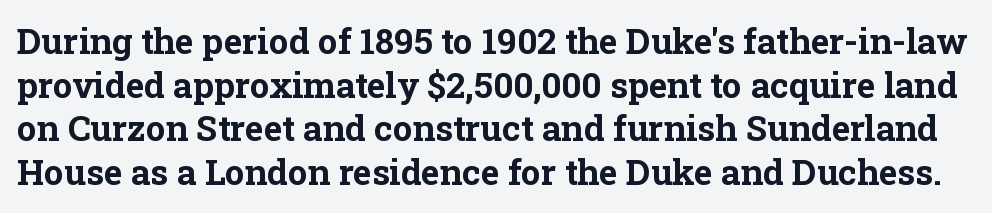
{"serif": "yes", "italic": "no", "bold": "yes", "weight": "bold", "width": "normal", "stroke_contrast": "low", "x_height": "medium", "monospaced": "no", "underline": "no", "line_spacing": "normal", "line_spacing_ratio": 1.25, "letter_spacing": "normal", "letter_spacing_em": 0.0, "glyph_px": 35}
